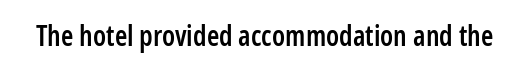
Q: Is the text bold? A: Semi-bold.
Q: Is the text italic (slanted)? A: No, it is upright.
Q: Is the typeface a serif or a sans-serif typeface? A: Sans-serif.
Q: Is the text underlined? A: No.
Q: Is the spacing between letters normal or unusually wide? A: Normal.
Q: Width (condensed, normal, or wide)? A: Condensed.
Q: Stroke contrast? A: Low.
Q: x-height? A: Medium.
Q: Monospaced? A: No.
